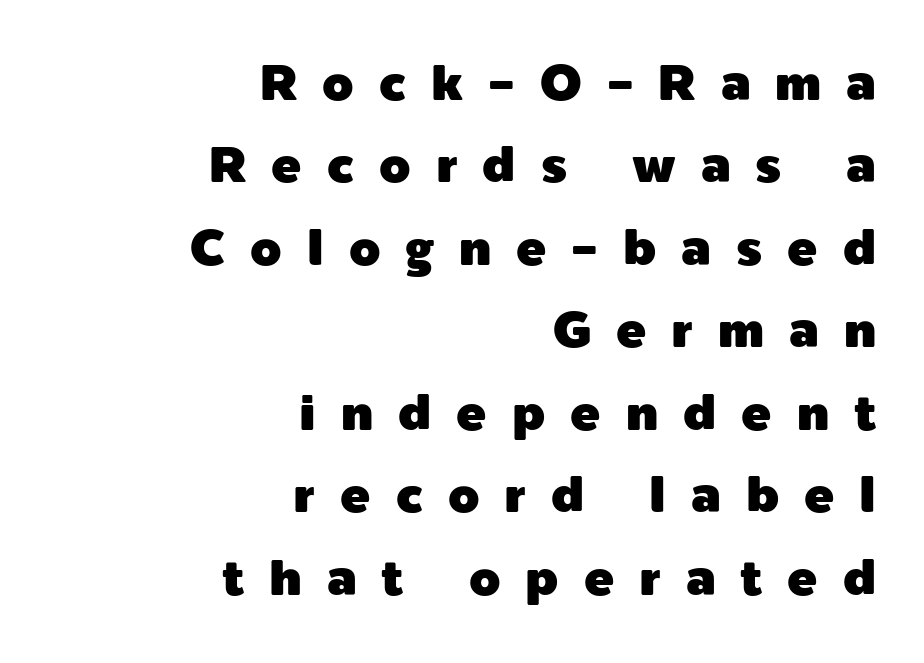
The image shows 50 px sans-serif type, upright; set right-aligned, normal line spacing (1.65x), unusually wide letter spacing (+0.5 em), not underlined; a medium x-height.
